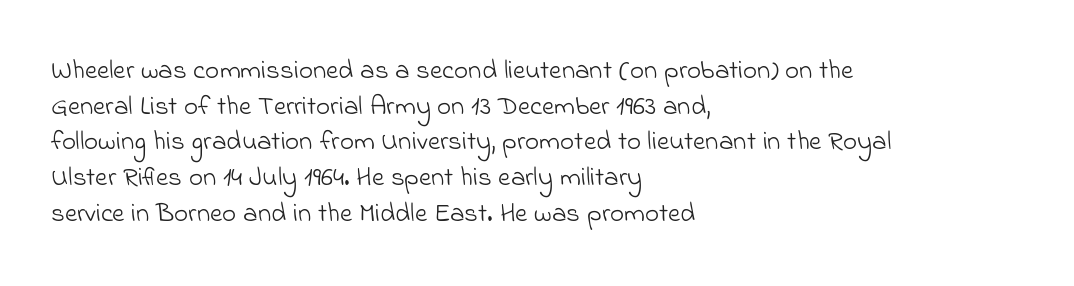
Q: Is the text bold? A: No.
Q: Is the text underlined? A: No.
Q: How is the paragraph aligned? A: Left-aligned.
Q: Is the spacing between letters normal or unusually wide? A: Normal.
Q: Is the spacing between lines tight, normal or loose? A: Normal.
